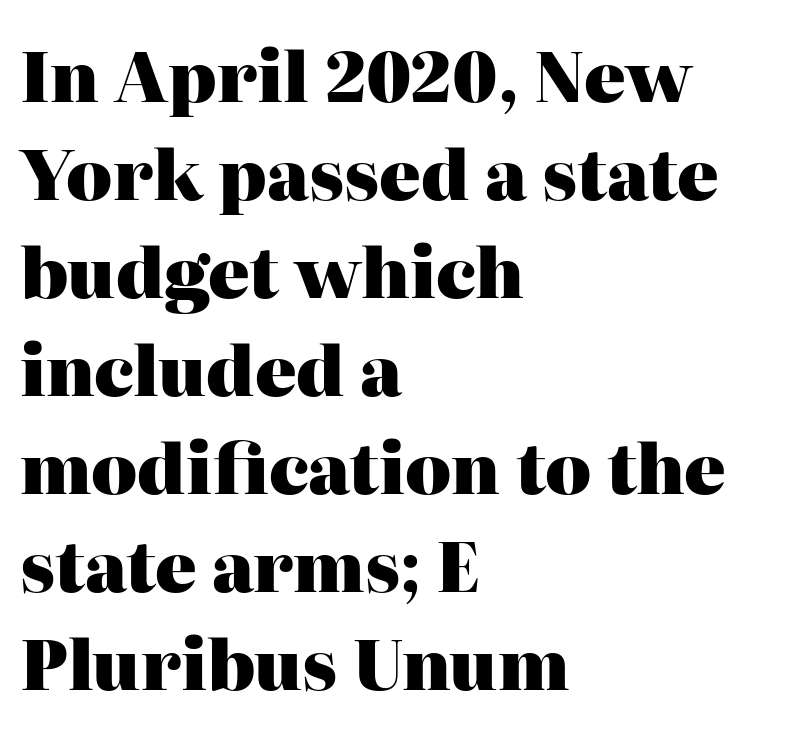
The image shows 69 px heavy serif type, upright; set left-aligned, normal line spacing (1.42x), normal letter spacing, not underlined; high stroke contrast and a medium x-height.
